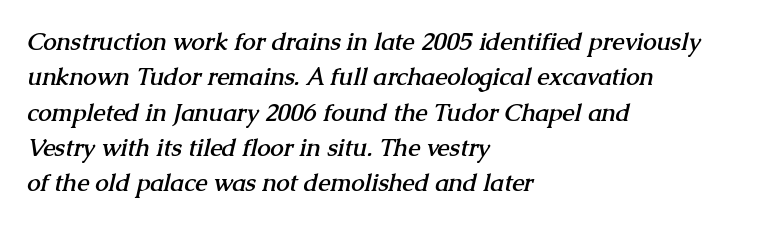
Q: Is the text bold? A: Yes.
Q: Is the text underlined? A: No.
Q: How is the paragraph aligned? A: Left-aligned.
Q: Is the spacing between letters normal or unusually wide? A: Normal.
Q: Is the spacing between lines tight, normal or loose? A: Normal.
